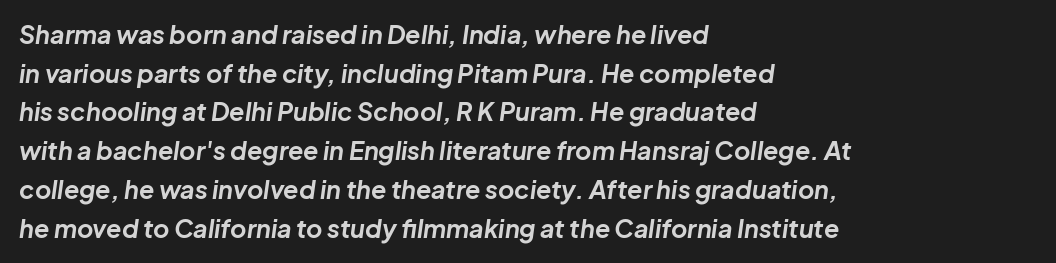
The image shows 25 px bold type, italic (leaning right); set left-aligned, normal line spacing (1.55x), normal letter spacing, not underlined.
